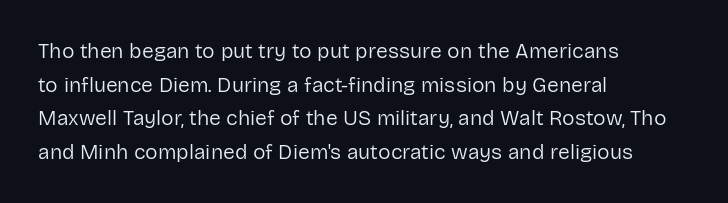
The font's upright variant was chosen for this text. Does the leading feel generous? No, just average. Letters rest on an invisible, unmarked baseline. Heft: none added — not bold. Typeset ragged right — the left edge is the straight one.
